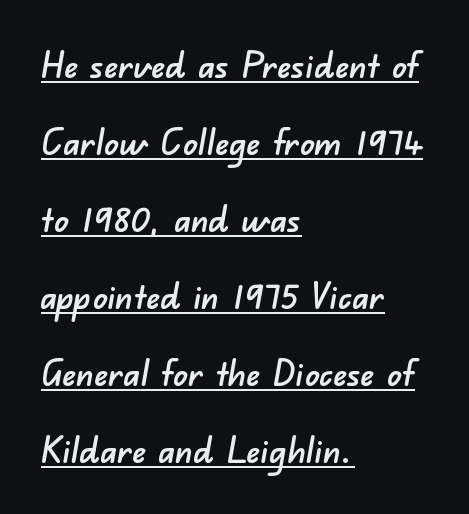
{"serif": "no", "width": "normal", "stroke_contrast": "low", "x_height": "small", "monospaced": "no", "underline": "yes", "align": "left", "line_spacing": "loose", "line_spacing_ratio": 2.14, "letter_spacing": "normal", "letter_spacing_em": 0.0, "glyph_px": 36}
